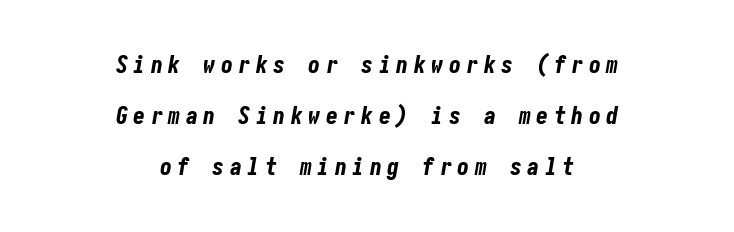
Q: Is the text bold? A: Yes.
Q: Is the text italic (slanted)? A: Yes, it leans right by about 10 degrees.
Q: Is the text underlined? A: No.
Q: How is the paragraph aligned? A: Centered.
Q: Is the spacing between letters normal or unusually wide? A: Unusually wide.
Q: Is the spacing between lines tight, normal or loose? A: Loose.
